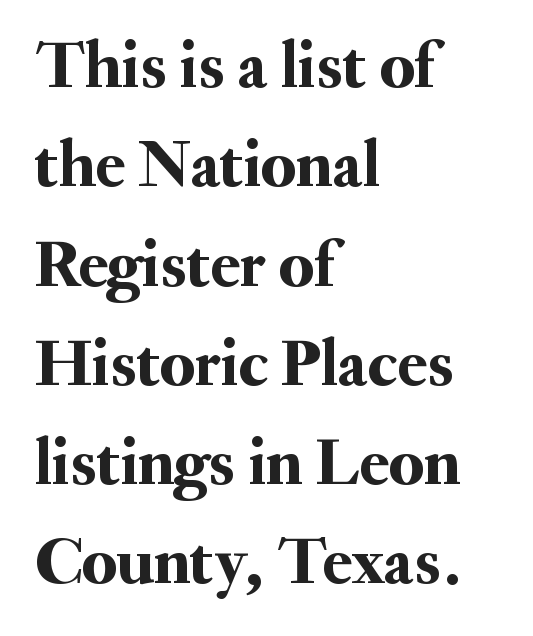
This rendering uses left alignment, leaving the right contour irregular. Each letter keeps its own natural width here, so spacing adapts to shape. A typesetter would label this face a serif. Letters rest on an invisible, unmarked baseline. This block has exactly the height ordinary leading produces. Does the lettering tilt? It doesn't — this is upright.
